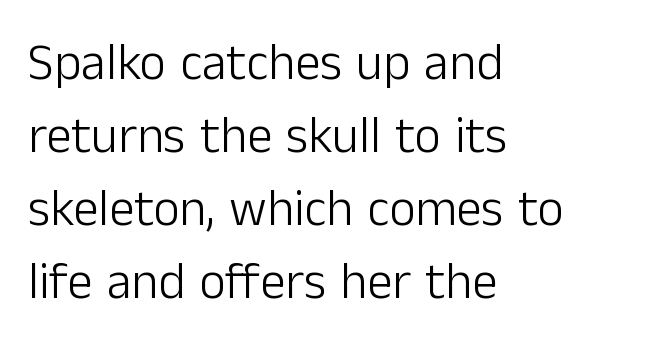
Q: Is the text bold? A: No.
Q: Is the text italic (slanted)? A: No, it is upright.
Q: Is the typeface a serif or a sans-serif typeface? A: Sans-serif.
Q: Is the text underlined? A: No.
Q: How is the paragraph aligned? A: Left-aligned.
Q: Is the spacing between letters normal or unusually wide? A: Normal.
Q: Is the spacing between lines tight, normal or loose? A: Normal.
Q: Width (condensed, normal, or wide)? A: Normal.
Q: Stroke contrast? A: Low.
Q: x-height? A: Medium.
Q: Monospaced? A: No.
